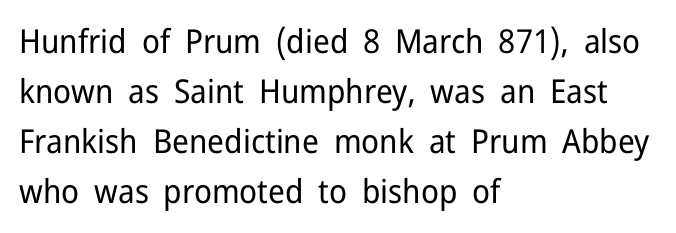
Letters have the restrained weight of plain body copy at most. Examine the stroke ends and you'll find no serifs. What's the leading like? Ordinary, nothing unusual. Spacing verdict: proportional, widths tailored to each character.
